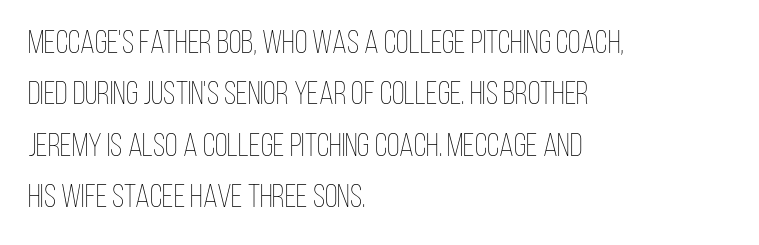
Q: Is the text bold? A: No.
Q: Is the text italic (slanted)? A: No, it is upright.
Q: Is the text underlined? A: No.
Q: How is the paragraph aligned? A: Left-aligned.
Q: Is the spacing between letters normal or unusually wide? A: Normal.
Q: Is the spacing between lines tight, normal or loose? A: Normal.
Q: Width (condensed, normal, or wide)? A: Condensed.
Q: Stroke contrast? A: Low.
Q: x-height? A: Large.
Q: Monospaced? A: No.
